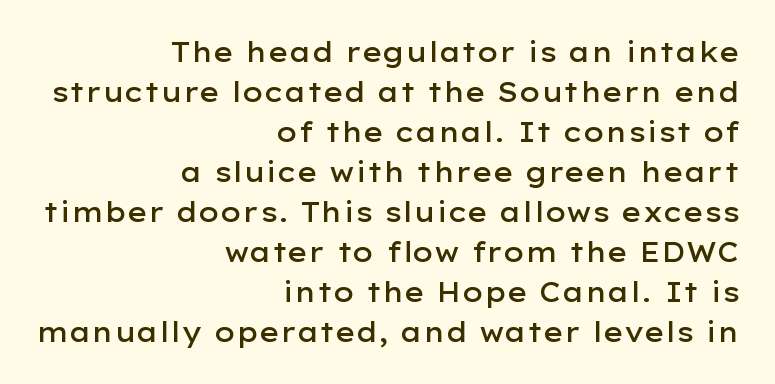
{"italic": "no", "bold": "semi", "underline": "no", "align": "right", "line_spacing": "normal", "line_spacing_ratio": 1.48, "letter_spacing": "normal", "letter_spacing_em": 0.0, "glyph_px": 27}
